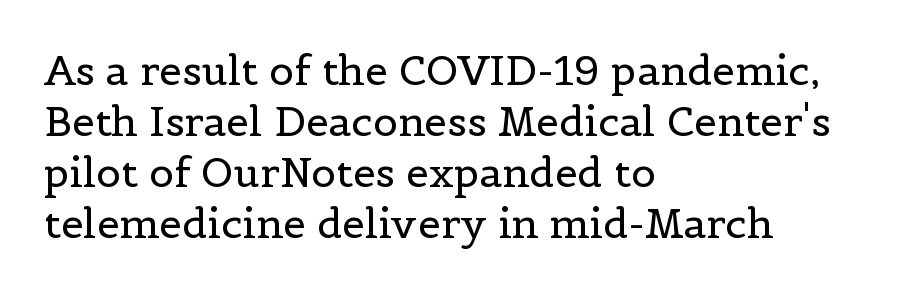
{"serif": "yes", "italic": "no", "bold": "no", "weight": "regular", "width": "normal", "x_height": "medium", "monospaced": "no", "underline": "no", "align": "left", "line_spacing_ratio": 1.24, "letter_spacing": "normal", "letter_spacing_em": 0.0, "glyph_px": 41}
